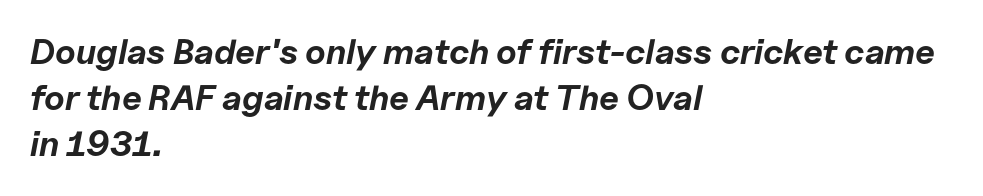
{"italic": "yes", "lean": "right", "slant_degrees": 11, "bold": "yes", "weight": "bold", "width": "normal", "stroke_contrast": "low", "x_height": "medium", "monospaced": "no", "underline": "no", "align": "left", "line_spacing": "normal", "line_spacing_ratio": 1.32, "letter_spacing": "normal", "letter_spacing_em": 0.0, "glyph_px": 35}
